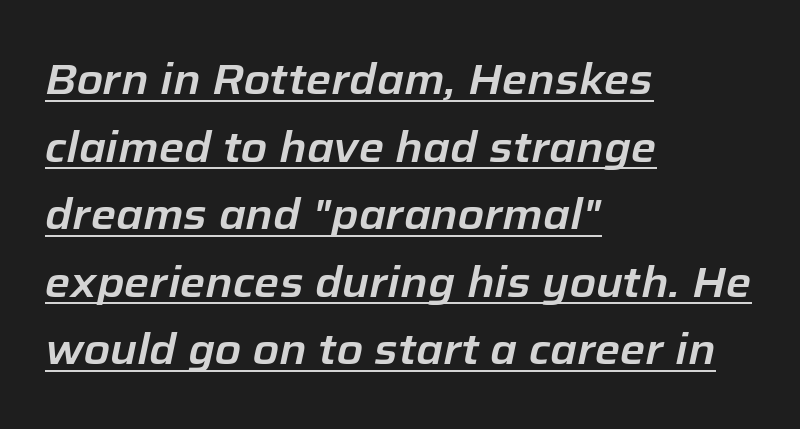
Q: Is the text italic (slanted)? A: Yes, it leans right by about 12 degrees.
Q: Is the text underlined? A: Yes.
Q: How is the paragraph aligned? A: Left-aligned.
Q: Is the spacing between letters normal or unusually wide? A: Normal.
Q: Is the spacing between lines tight, normal or loose? A: Normal.
Q: Width (condensed, normal, or wide)? A: Normal.
Q: Stroke contrast? A: Low.
Q: x-height? A: Medium.
Q: Monospaced? A: No.
